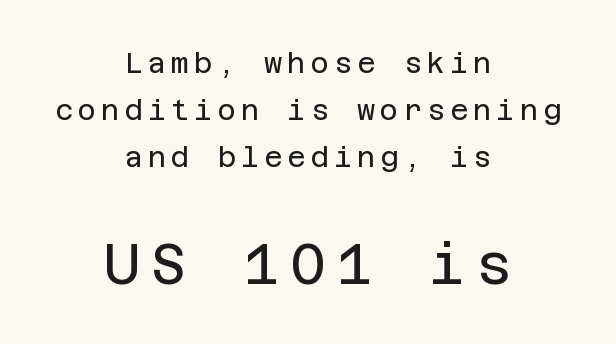
{"serif": "no", "italic": "no", "bold": "no", "weight": "regular", "width": "normal", "stroke_contrast": "low", "x_height": "large", "underline": "no", "align": "center", "line_spacing": "normal", "line_spacing_ratio": 1.67, "larger_block": "second", "size_ratio": 2.0, "glyph_px": 56}
